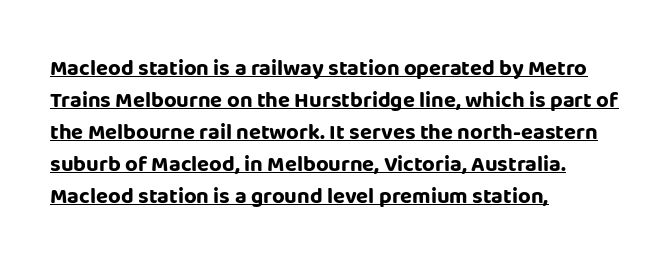
Honestly, the row spacing looks completely unremarkable. You'd pick this weight for a headline — it's a proper bold. Words appear dense and cohesive because spacing is normal. In CSS terms this would be text-align: left. The sample's only ornament is a line tracing under the words. The letters stand upright; this is a roman face.
